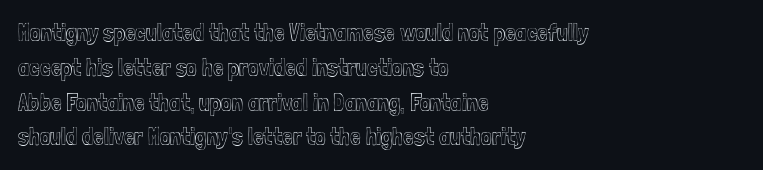
Q: Is the text italic (slanted)? A: No, it is upright.
Q: Is the text underlined? A: No.
Q: How is the paragraph aligned? A: Left-aligned.
Q: Is the spacing between letters normal or unusually wide? A: Normal.
Q: Is the spacing between lines tight, normal or loose? A: Normal.
